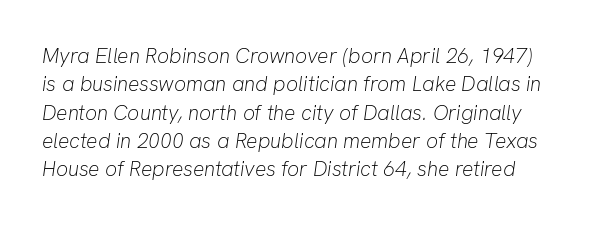
{"italic": "yes", "lean": "right", "slant_degrees": 8, "bold": "no", "underline": "no", "line_spacing": "normal", "line_spacing_ratio": 1.35, "letter_spacing": "normal", "letter_spacing_em": 0.0, "glyph_px": 21}
